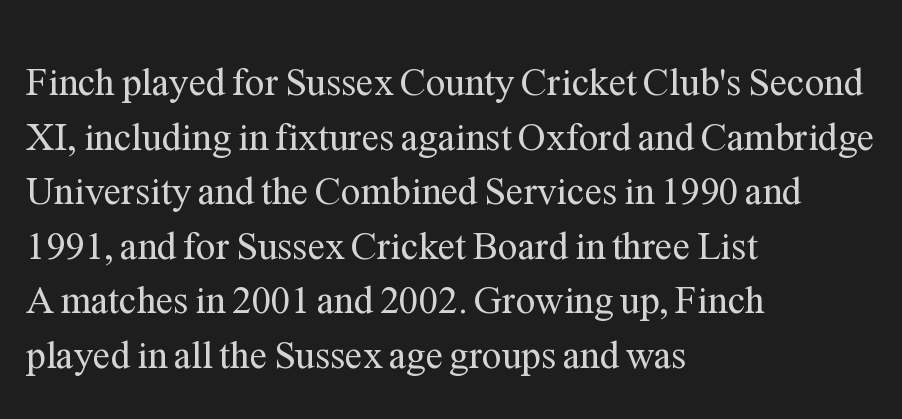
Glance below the letters and you will spot only blank space. Vertical strokes here are truly vertical. If you measured baseline to baseline, you'd find a middling distance. Short note: letters normally spaced.
